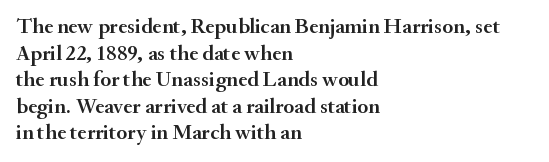
{"italic": "no", "underline": "no", "align": "left", "line_spacing_ratio": 1.21, "letter_spacing": "normal", "letter_spacing_em": 0.0, "glyph_px": 22}
